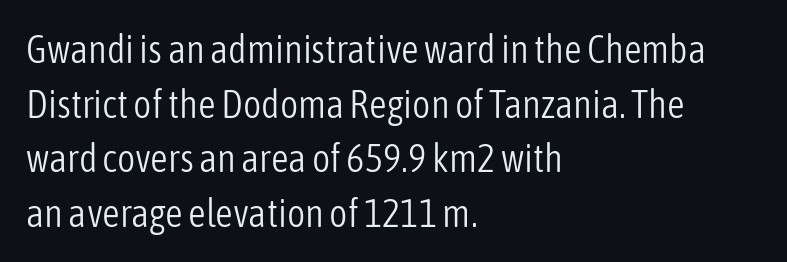
The rows are spaced the way most documents space them. A typesetter would call this zero additional tracking. Beneath every word, the page is bare. Layout note: lines flush left. No feet cap the strokes, marking this as sans-serif type.
